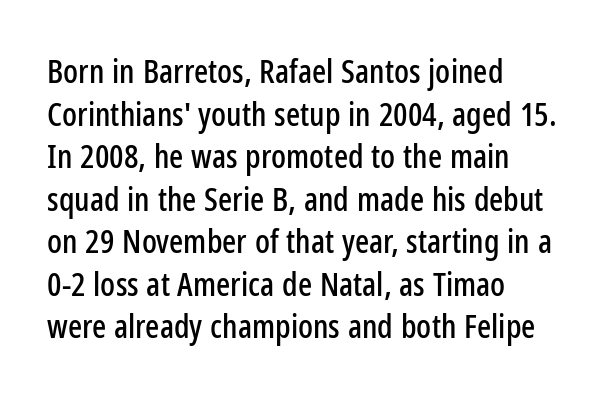
The image shows 33 px condensed sans-serif type, upright; set left-aligned, normal line spacing (1.29x), normal letter spacing, not underlined; low stroke contrast and a medium x-height.
